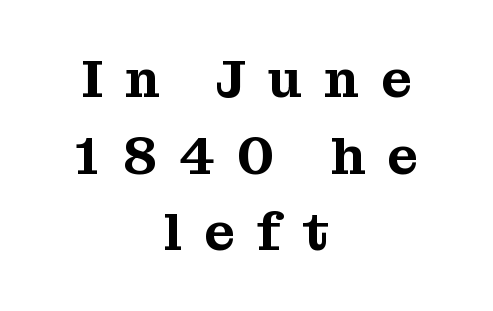
Q: Is the text italic (slanted)? A: No, it is upright.
Q: Is the typeface a serif or a sans-serif typeface? A: Serif.
Q: Is the text underlined? A: No.
Q: How is the paragraph aligned? A: Centered.
Q: Is the spacing between letters normal or unusually wide? A: Unusually wide.
Q: Is the spacing between lines tight, normal or loose? A: Normal.
Q: Width (condensed, normal, or wide)? A: Normal.
Q: Stroke contrast? A: Medium.
Q: x-height? A: Medium.
Q: Monospaced? A: No.
